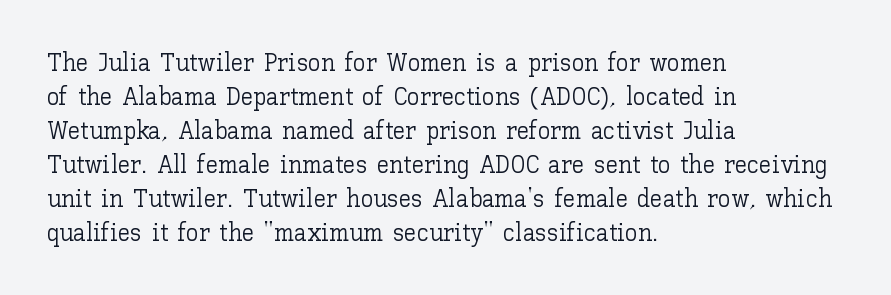
A normal amount of white space separates one row of letters from the next. Honestly, the letter spacing is just normal — you wouldn't notice it. The font's upright variant was chosen for this text. Is this a heavy cut? Hardly; it is regular or lighter. Caption: multi-line text, flush left, ragged right.
